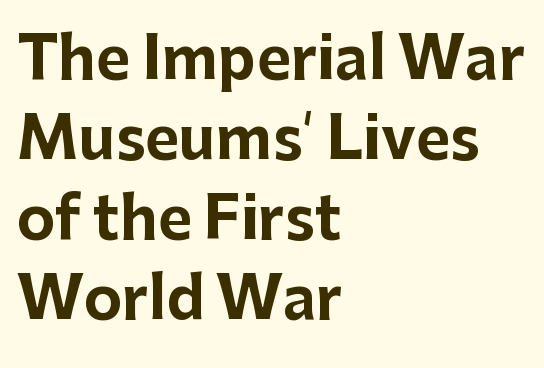
The image shows 58 px bold sans-serif type, upright; set left-aligned, normal line spacing (1.38x), normal letter spacing, not underlined; low stroke contrast and a medium x-height.
